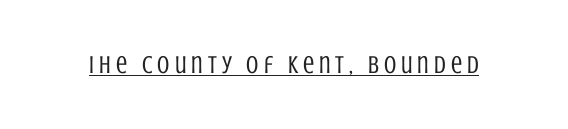
Q: Is the text bold? A: No.
Q: Is the text italic (slanted)? A: No, it is upright.
Q: Is the text underlined? A: Yes.
Q: Is the spacing between letters normal or unusually wide? A: Unusually wide.
